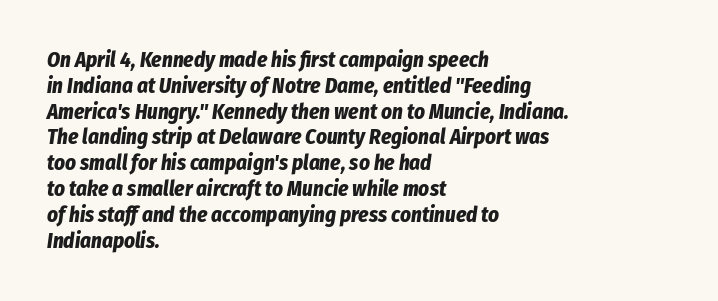
On the weight axis this lands at bold, roughly 700. The tracking reads as untouched default to a designer's eye. It's the slanting kind of type. Line starts are locked; line ends wander. No word sits above an underline.
